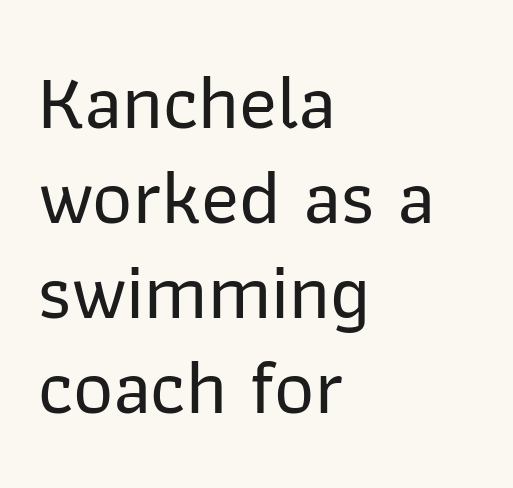
The image shows 78 px sans-serif type, upright; set left-aligned, line spacing 1.22x, normal letter spacing, not underlined; low stroke contrast and a medium x-height.
